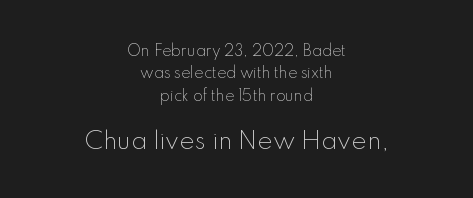
{"italic": "no", "bold": "no", "underline": "no", "align": "center", "line_spacing": "normal", "line_spacing_ratio": 1.6, "letter_spacing": "normal", "letter_spacing_em": 0.0, "larger_block": "second", "size_ratio": 1.64, "glyph_px": 23}
